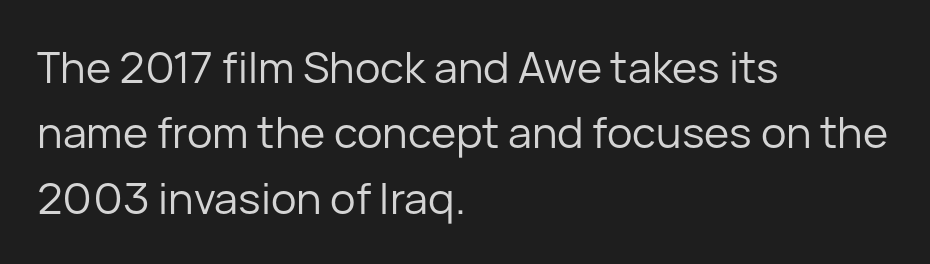
The image shows 43 px regular-weight sans-serif type, upright; set left-aligned, normal line spacing (1.52x), normal letter spacing, not underlined; low stroke contrast and a medium x-height.
